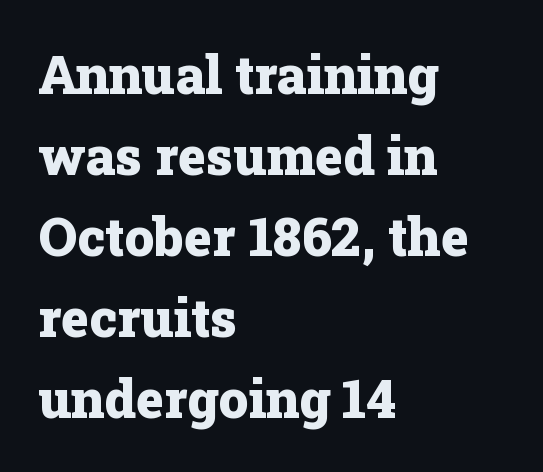
{"serif": "yes", "italic": "no", "bold": "yes", "weight": "heavy", "width": "normal", "stroke_contrast": "low", "x_height": "medium", "monospaced": "no", "underline": "no", "align": "left", "line_spacing": "normal", "line_spacing_ratio": 1.53, "letter_spacing": "normal", "letter_spacing_em": 0.0, "glyph_px": 53}
